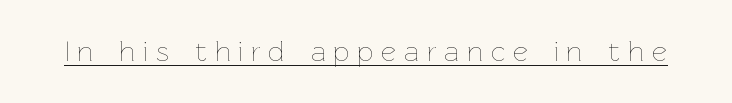
Q: Is the text bold? A: No.
Q: Is the text italic (slanted)? A: No, it is upright.
Q: Is the text underlined? A: Yes.
Q: Is the spacing between letters normal or unusually wide? A: Unusually wide.
Q: Width (condensed, normal, or wide)? A: Normal.
Q: Stroke contrast? A: Low.
Q: x-height? A: Medium.
Q: Monospaced? A: No.
